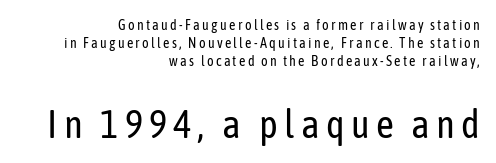
The image shows 39 px regular-weight, condensed sans-serif type, upright; set right-aligned, normal line spacing (1.28x), not underlined; the second (bottom) block is 2.79x larger; low stroke contrast and a medium x-height.
